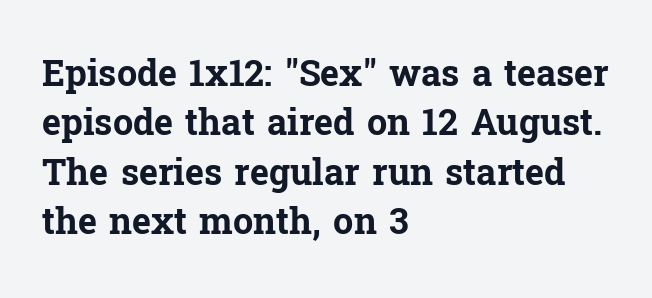
The image shows 36 px bold serif type, upright; set left-aligned, normal line spacing (1.37x), normal letter spacing, not underlined; low stroke contrast and a medium x-height.
